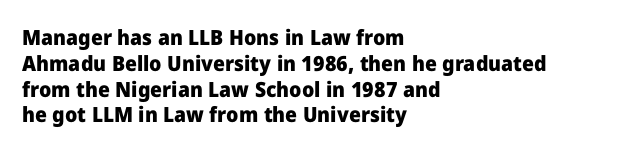
Q: Is the text bold? A: Yes.
Q: Is the text italic (slanted)? A: No, it is upright.
Q: Is the text underlined? A: No.
Q: How is the paragraph aligned? A: Left-aligned.
Q: Is the spacing between letters normal or unusually wide? A: Normal.
